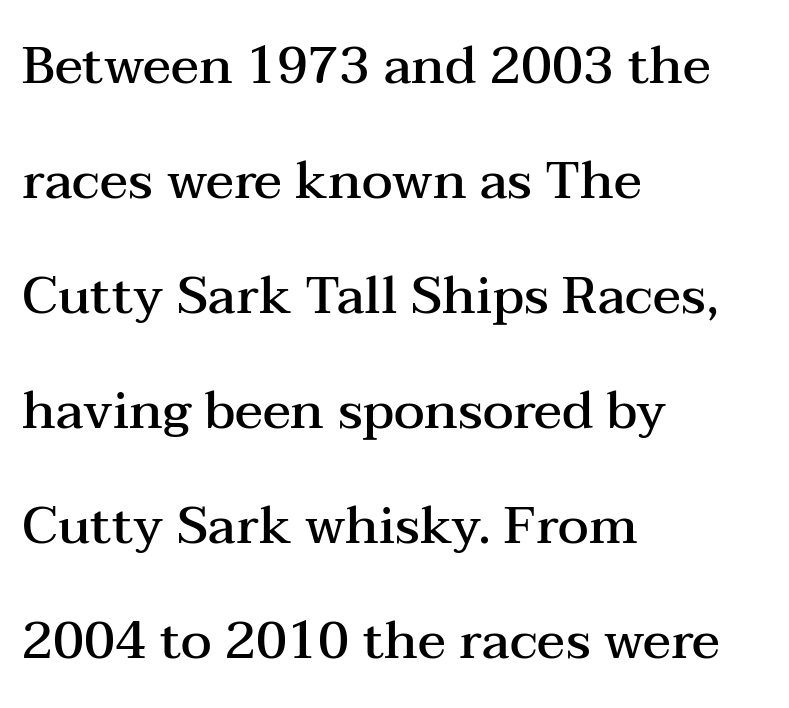
{"serif": "yes", "italic": "no", "bold": "semi", "weight": "semibold", "width": "wide", "stroke_contrast": "medium", "x_height": "medium", "monospaced": "no", "underline": "no", "align": "left", "line_spacing": "loose", "line_spacing_ratio": 2.21, "letter_spacing": "normal", "letter_spacing_em": 0.0, "glyph_px": 52}
